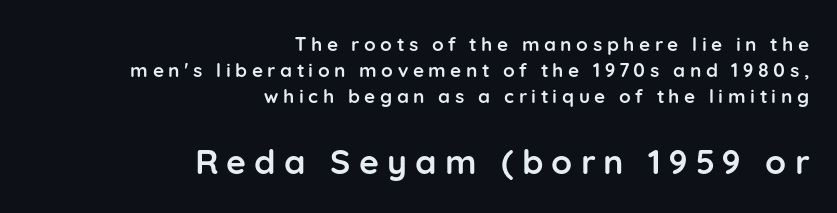
{"serif": "no", "italic": "no", "bold": "yes", "weight": "semibold", "width": "normal", "stroke_contrast": "low", "x_height": "medium", "monospaced": "no", "underline": "no", "align": "right", "line_spacing": "normal", "line_spacing_ratio": 1.36, "letter_spacing": "wide", "letter_spacing_em": 0.24, "larger_block": "second", "size_ratio": 1.79, "glyph_px": 34}
